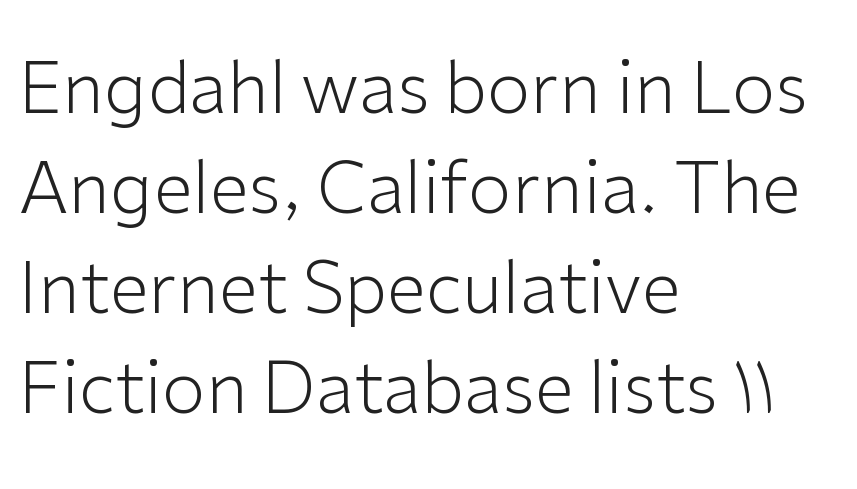
Q: Is the text bold? A: No.
Q: Is the text italic (slanted)? A: No, it is upright.
Q: Is the typeface a serif or a sans-serif typeface? A: Sans-serif.
Q: Is the text underlined? A: No.
Q: How is the paragraph aligned? A: Left-aligned.
Q: Is the spacing between letters normal or unusually wide? A: Normal.
Q: Is the spacing between lines tight, normal or loose? A: Normal.
Q: Width (condensed, normal, or wide)? A: Normal.
Q: Stroke contrast? A: Low.
Q: x-height? A: Medium.
Q: Monospaced? A: No.
